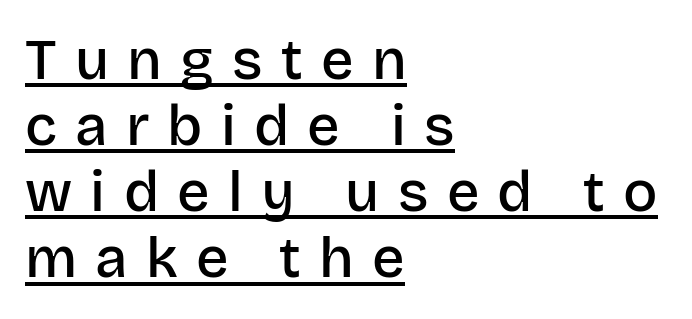
Unlike italic type, these characters show no tilt at all. Students, observe the line beneath the letters — that is underlining. Alignment: flush left. A bit beefed up — I'd call it semibold rather than bold. The letters carry no serifs — their stems end cleanly without finishing strokes. Inter-character spacing is expanded well beyond the font's built-in metrics.
